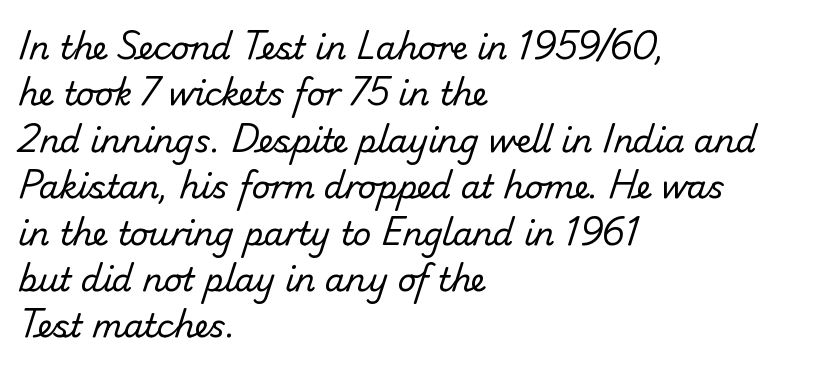
Q: Is the text bold? A: No.
Q: Is the typeface a serif or a sans-serif typeface? A: Sans-serif.
Q: Is the text underlined? A: No.
Q: How is the paragraph aligned? A: Left-aligned.
Q: Is the spacing between letters normal or unusually wide? A: Normal.
Q: Is the spacing between lines tight, normal or loose? A: Normal.
Q: Width (condensed, normal, or wide)? A: Normal.
Q: Stroke contrast? A: Low.
Q: x-height? A: Small.
Q: Monospaced? A: No.
